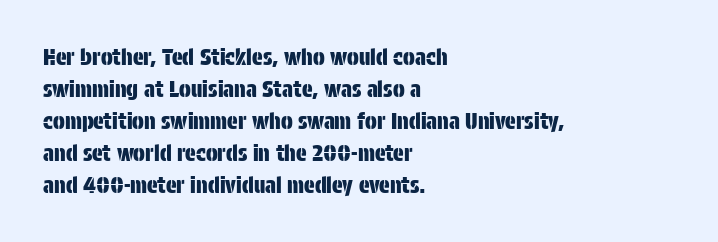
The image shows 22 px text type, upright; set left-aligned, normal line spacing (1.45x), normal letter spacing, not underlined.
